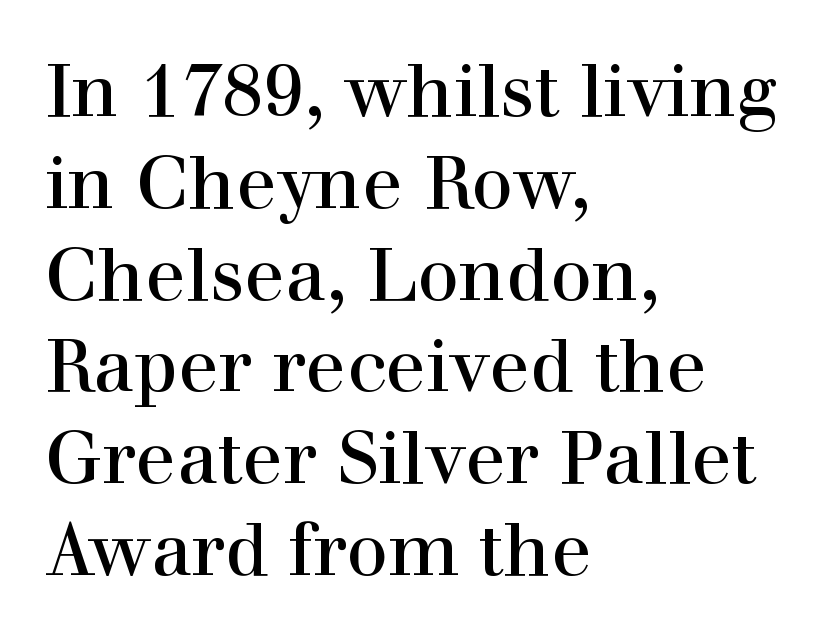
{"serif": "yes", "italic": "no", "width": "normal", "x_height": "medium", "monospaced": "no", "underline": "no", "align": "left", "line_spacing_ratio": 1.24, "letter_spacing": "normal", "letter_spacing_em": 0.0, "glyph_px": 74}
